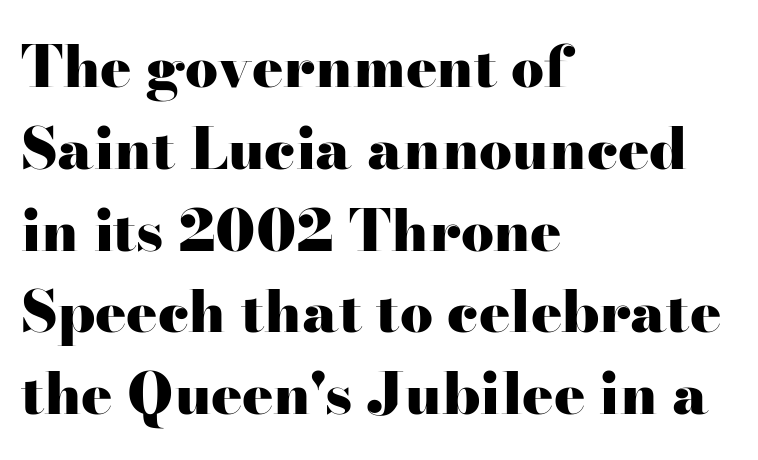
The image shows 58 px heavy, wide serif type, upright; set left-aligned, normal line spacing (1.41x), normal letter spacing, not underlined; high stroke contrast and a small x-height.
